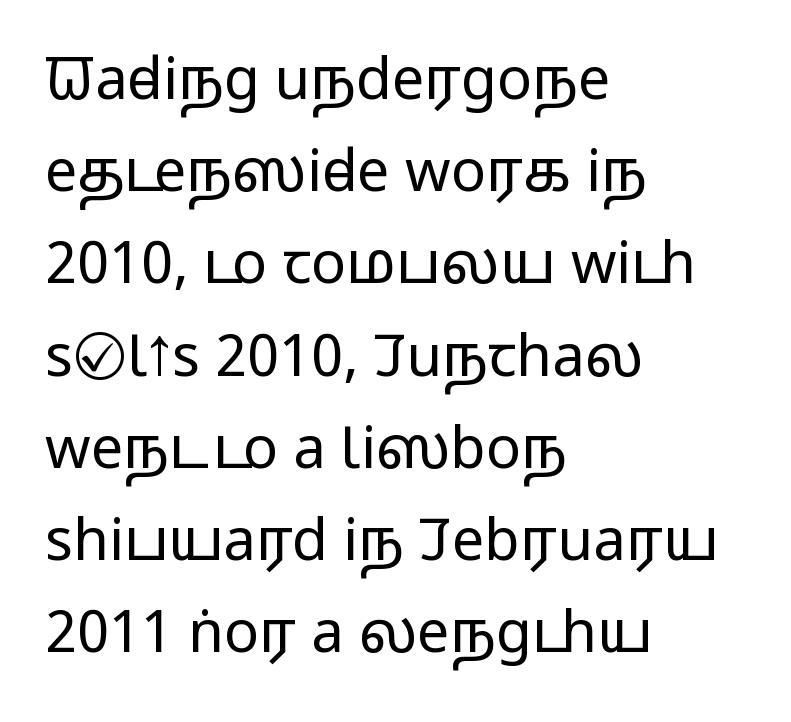
{"serif": "no", "italic": "no", "bold": "no", "weight": "regular", "width": "wide", "stroke_contrast": "low", "x_height": "medium", "monospaced": "no", "underline": "no", "align": "left", "line_spacing": "normal", "line_spacing_ratio": 1.59, "letter_spacing": "normal", "letter_spacing_em": 0.0, "glyph_px": 58}
